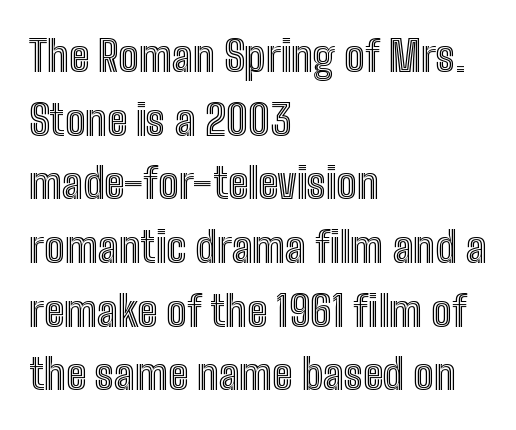
The image shows 43 px condensed type, upright; set left-aligned, normal line spacing (1.48x), normal letter spacing, not underlined; a medium x-height.
